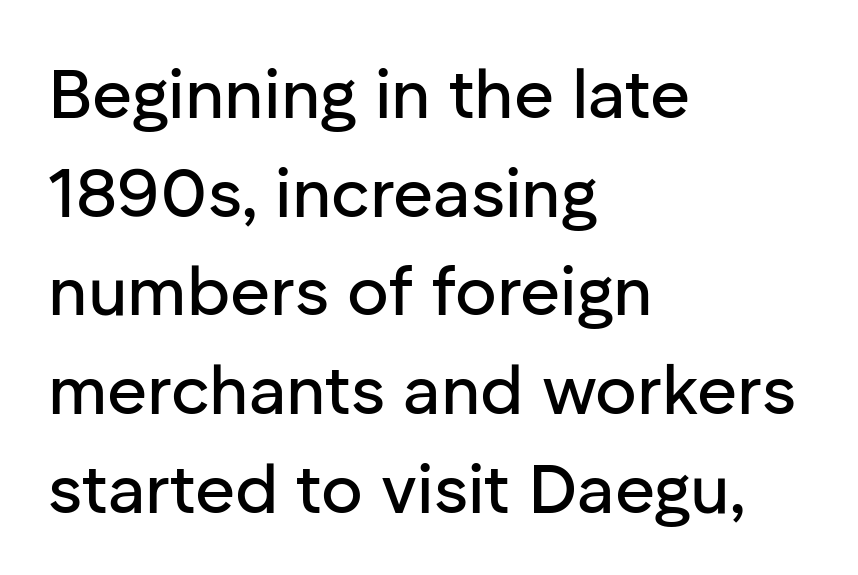
The image shows 69 px sans-serif type, upright; set left-aligned, normal line spacing (1.43x), normal letter spacing, not underlined; low stroke contrast and a medium x-height.
